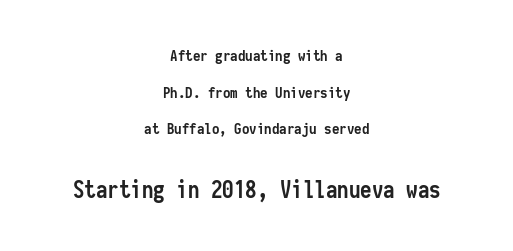
{"italic": "no", "bold": "yes", "underline": "no", "align": "center", "line_spacing": "loose", "line_spacing_ratio": 2.45, "letter_spacing": "normal", "letter_spacing_em": 0.0, "larger_block": "second", "size_ratio": 1.53, "glyph_px": 23}
